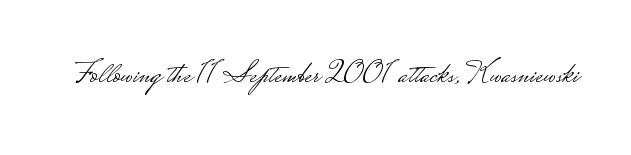
{"serif": "no", "bold": "no", "weight": "light", "width": "wide", "stroke_contrast": "low", "monospaced": "no", "underline": "no", "letter_spacing": "normal", "letter_spacing_em": 0.0, "glyph_px": 32}
